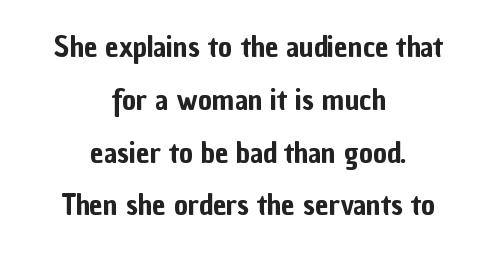
The letters carry no serifs — their stems end cleanly without finishing strokes. The typesetter chose a symmetrical, centered arrangement here. Posture: upright roman. Tracking here is standard; glyphs follow each other at the usual distance. The foot of each line stays bare and open.
